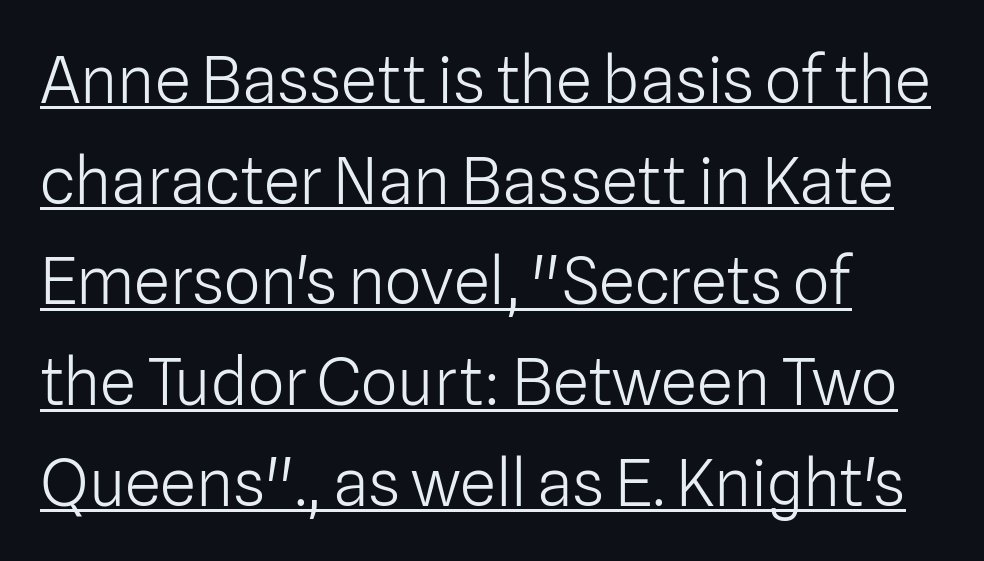
These lines are rendered in a variable-pitch font. Line starts are locked; line ends wander. The font family rendered here belongs to the sans-serif group. Compared with typical body copy, the letter spacing here is the same. The designer left line spacing at the default. Unlike italic type, these characters show no tilt at all.
